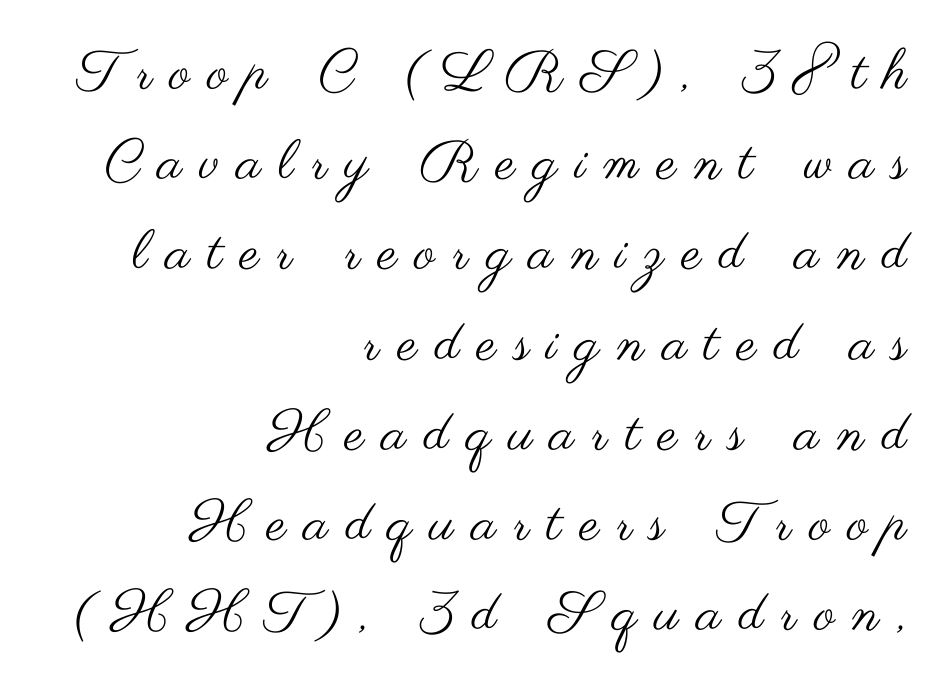
The image shows 55 px regular-weight, wide sans-serif type; set right-aligned, normal line spacing (1.64x), unusually wide letter spacing (+0.32 em), not underlined; medium stroke contrast and a small x-height.
